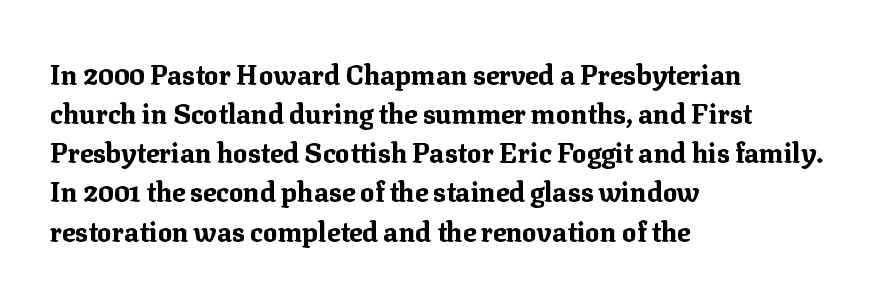
{"italic": "no", "bold": "yes", "underline": "no", "align": "left", "line_spacing": "normal", "line_spacing_ratio": 1.45, "letter_spacing": "normal", "letter_spacing_em": 0.0, "glyph_px": 27}
